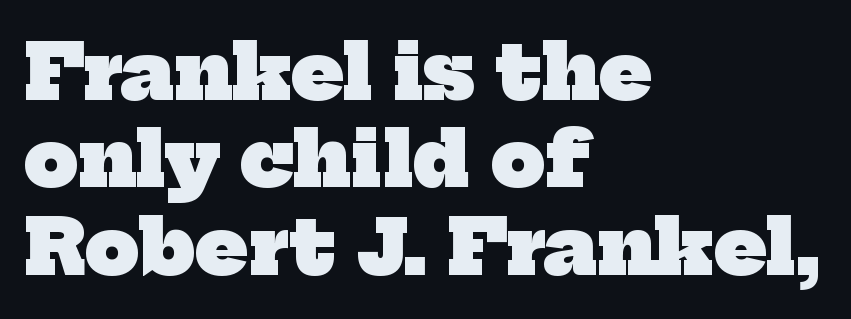
Q: Is the text bold? A: Yes.
Q: Is the typeface a serif or a sans-serif typeface? A: Serif.
Q: Is the text underlined? A: No.
Q: How is the paragraph aligned? A: Left-aligned.
Q: Is the spacing between letters normal or unusually wide? A: Normal.
Q: Is the spacing between lines tight, normal or loose? A: Tight.
Q: Width (condensed, normal, or wide)? A: Normal.
Q: Stroke contrast? A: Low.
Q: x-height? A: Medium.
Q: Monospaced? A: No.
